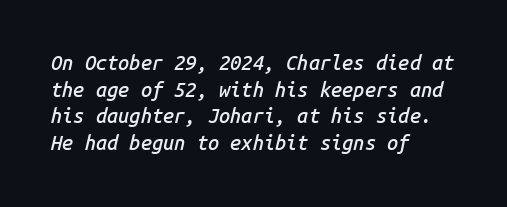
Short and long lines alike share a common starting point at left. These words are printed semibold, heavier than regular yet not bold. The foot of each line stays bare and open. Students, note that the glyphs here touch the page at normal intervals. The rendering applies a slant to the glyphs. If you measured baseline to baseline, you'd find a middling distance.
